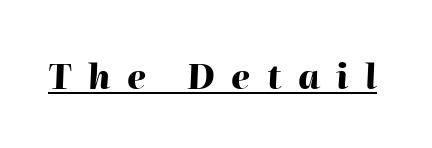
Tracking value appears strongly positive — letters spread wide. In designer terms, the underline attribute is active on this setting. Here the designer chose a conventional face with non-uniform glyph widths. Quick note: italic.
